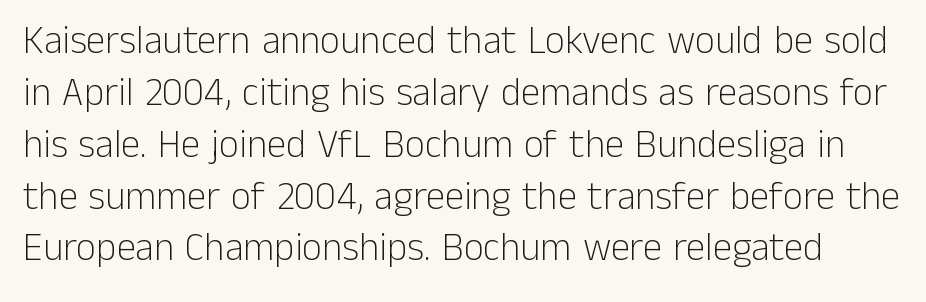
The image shows 39 px light sans-serif type, upright; set normal line spacing (1.33x), normal letter spacing, not underlined; low stroke contrast and a medium x-height.
